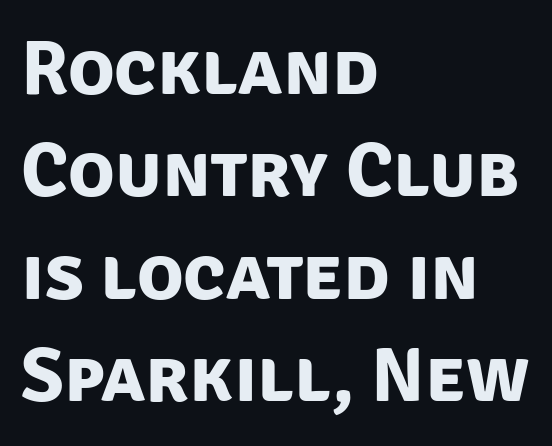
{"serif": "no", "bold": "yes", "weight": "bold", "width": "normal", "stroke_contrast": "low", "x_height": "large", "monospaced": "no", "underline": "no", "align": "left", "line_spacing": "normal", "line_spacing_ratio": 1.33, "letter_spacing": "normal", "letter_spacing_em": 0.0, "glyph_px": 77}
